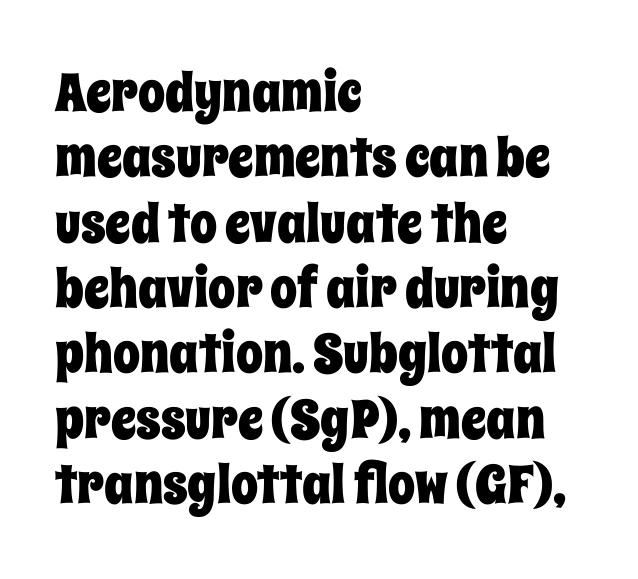
The image shows 54 px condensed type, upright; set left-aligned, line spacing 1.21x, normal letter spacing, not underlined; low stroke contrast and a large x-height.
